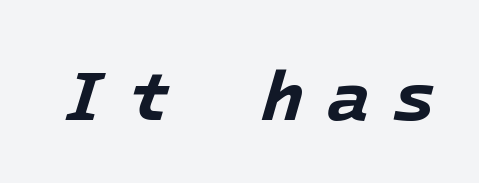
Q: Is the text bold? A: Yes.
Q: Is the text italic (slanted)? A: Yes, it leans right by about 16 degrees.
Q: Is the text underlined? A: No.
Q: Is the spacing between letters normal or unusually wide? A: Unusually wide.
Q: Width (condensed, normal, or wide)? A: Normal.
Q: Stroke contrast? A: Low.
Q: x-height? A: Medium.
